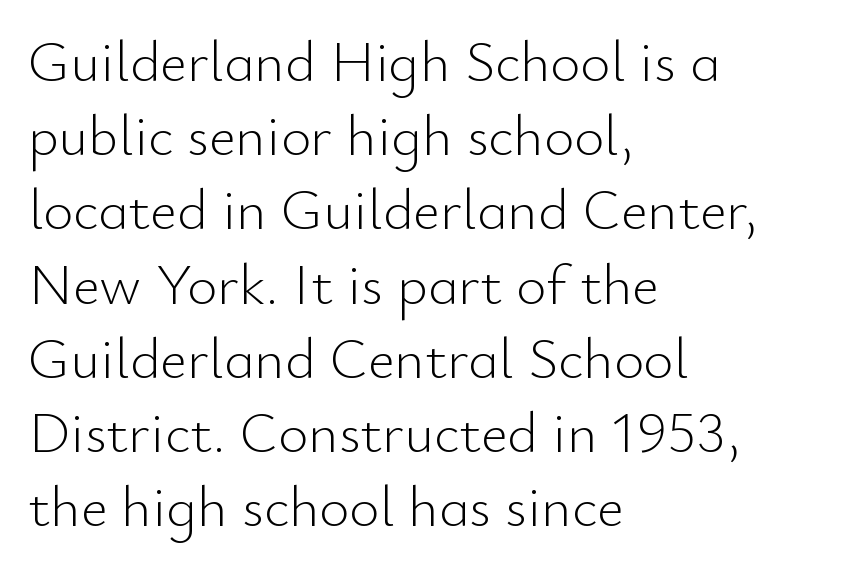
The font sits on the lighter half of the weight spectrum, regular included. The passage is arranged the way most books set body copy — flush left. This sample uses plain, unmodified letter spacing. The font's upright variant was chosen for this text. The rendering uses natural spacing where letterforms have individual widths.
